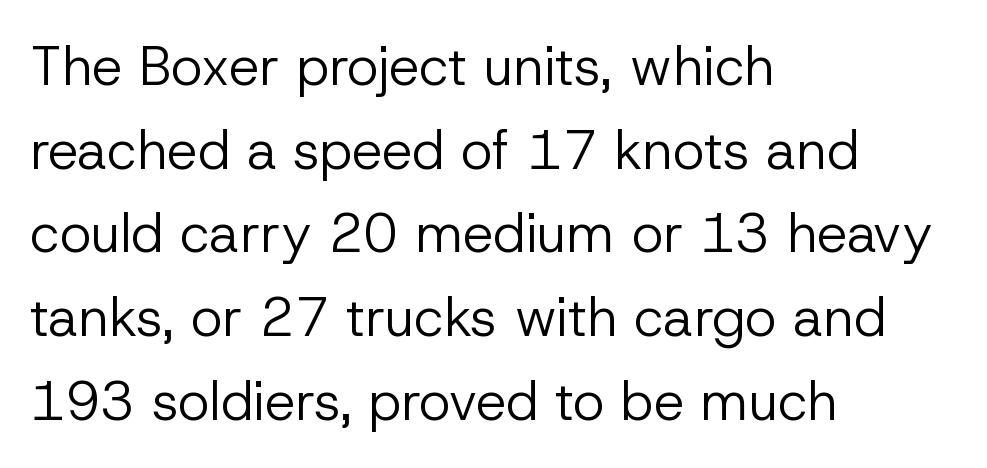
{"serif": "no", "italic": "no", "bold": "no", "weight": "regular", "width": "normal", "stroke_contrast": "low", "x_height": "medium", "monospaced": "no", "underline": "no", "align": "left", "line_spacing": "normal", "line_spacing_ratio": 1.55, "letter_spacing": "normal", "letter_spacing_em": 0.0, "glyph_px": 54}
